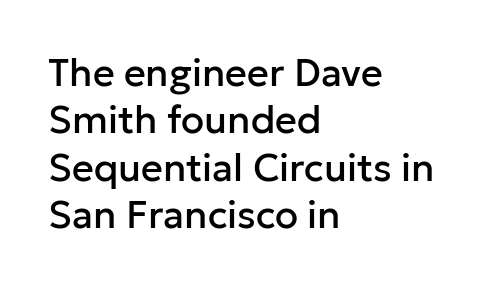
The image shows 38 px sans-serif type, upright; set left-aligned, normal line spacing (1.25x), normal letter spacing, not underlined; low stroke contrast and a medium x-height.
